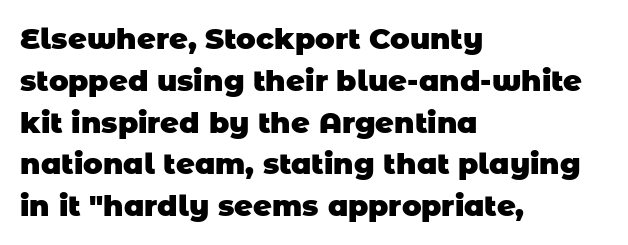
{"serif": "no", "bold": "yes", "weight": "heavy", "width": "normal", "stroke_contrast": "low", "x_height": "large", "monospaced": "no", "underline": "no", "align": "left", "line_spacing": "normal", "line_spacing_ratio": 1.44, "letter_spacing": "normal", "letter_spacing_em": 0.0, "glyph_px": 29}
